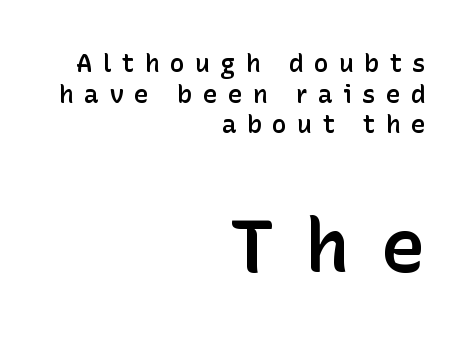
Q: Is the text bold? A: Semi-bold.
Q: Is the text italic (slanted)? A: No, it is upright.
Q: Is the typeface a serif or a sans-serif typeface? A: Sans-serif.
Q: Is the text underlined? A: No.
Q: How is the paragraph aligned? A: Right-aligned.
Q: Is the spacing between letters normal or unusually wide? A: Unusually wide.
Q: Which block of text is set in a larger size, the first (top) or the second (bottom)? A: The second (bottom) one.
Q: Width (condensed, normal, or wide)? A: Normal.
Q: Stroke contrast? A: Low.
Q: x-height? A: Medium.
Q: Monospaced? A: No.
